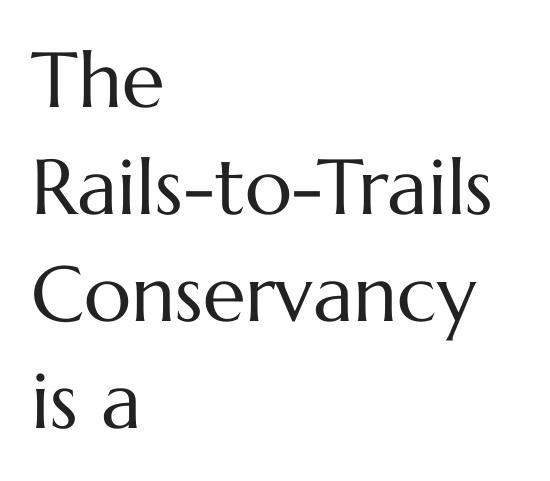
Q: Is the text bold? A: No.
Q: Is the text italic (slanted)? A: No, it is upright.
Q: Is the text underlined? A: No.
Q: How is the paragraph aligned? A: Left-aligned.
Q: Is the spacing between letters normal or unusually wide? A: Normal.
Q: Is the spacing between lines tight, normal or loose? A: Normal.
Q: Width (condensed, normal, or wide)? A: Normal.
Q: Stroke contrast? A: Medium.
Q: x-height? A: Medium.
Q: Monospaced? A: No.
